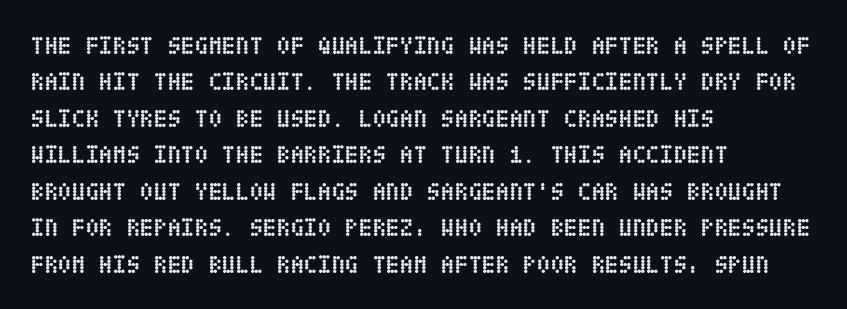
The image shows 25 px bold type, upright; set left-aligned, normal line spacing (1.46x), normal letter spacing, not underlined.
